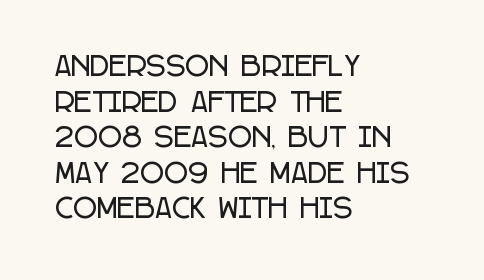
Q: Is the text italic (slanted)? A: No, it is upright.
Q: Is the text underlined? A: No.
Q: How is the paragraph aligned? A: Left-aligned.
Q: Is the spacing between letters normal or unusually wide? A: Normal.
Q: Is the spacing between lines tight, normal or loose? A: Normal.
